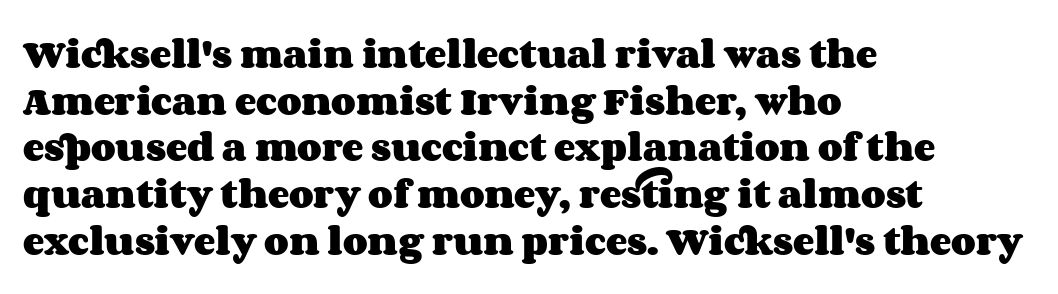
The image shows 32 px heavy, wide type, upright; set left-aligned, normal line spacing (1.46x), normal letter spacing, not underlined; medium stroke contrast and a large x-height.
